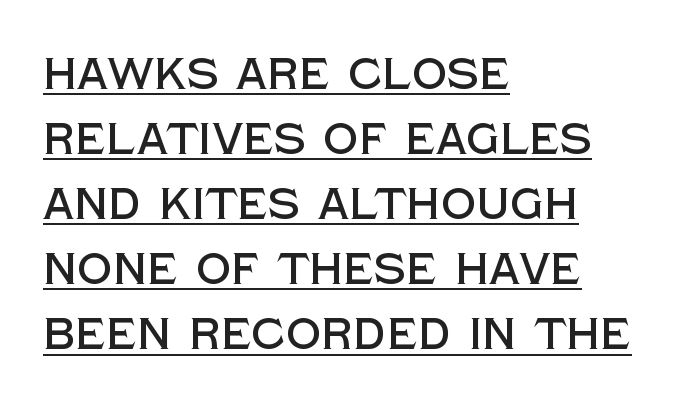
The image shows 44 px sans-serif type, upright; set left-aligned, normal line spacing (1.48x), normal letter spacing, underlined; a large x-height.
